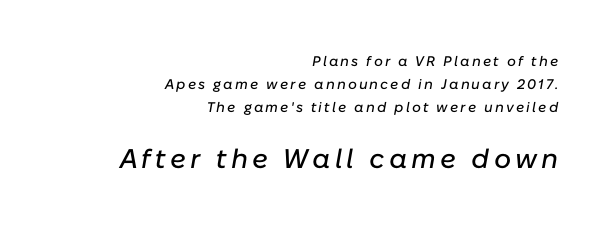
Q: Is the text italic (slanted)? A: Yes, it leans right by about 10 degrees.
Q: Is the text underlined? A: No.
Q: How is the paragraph aligned? A: Right-aligned.
Q: Is the spacing between lines tight, normal or loose? A: Normal.
Q: Which block of text is set in a larger size, the first (top) or the second (bottom)? A: The second (bottom) one.
